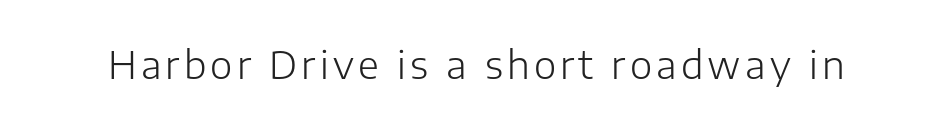
No heavy texture on the line: the type isn't bold. This sample uses an upright cut, with every glyph sitting square on the baseline. Nothing sits at the stroke ends, so this counts as sans-serif. Lines of text with bare space underneath. Looks like regular typesetting: each glyph gets only the width it needs.
